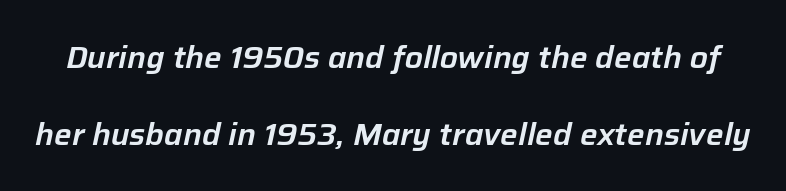
Q: Is the text italic (slanted)? A: Yes, it leans right by about 12 degrees.
Q: Is the text underlined? A: No.
Q: Is the spacing between letters normal or unusually wide? A: Normal.
Q: Is the spacing between lines tight, normal or loose? A: Loose.
Q: Width (condensed, normal, or wide)? A: Normal.
Q: Stroke contrast? A: Low.
Q: x-height? A: Medium.
Q: Monospaced? A: No.
